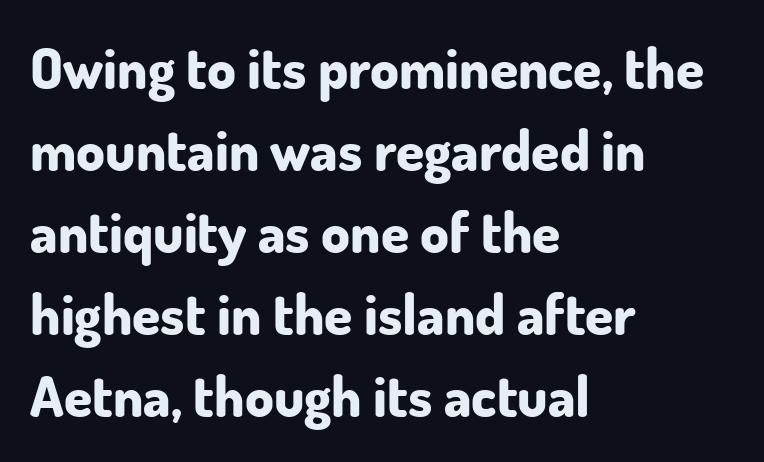
Q: Is the text bold? A: Yes.
Q: Is the text italic (slanted)? A: No, it is upright.
Q: Is the typeface a serif or a sans-serif typeface? A: Sans-serif.
Q: Is the text underlined? A: No.
Q: How is the paragraph aligned? A: Left-aligned.
Q: Is the spacing between letters normal or unusually wide? A: Normal.
Q: Is the spacing between lines tight, normal or loose? A: Normal.
Q: Width (condensed, normal, or wide)? A: Normal.
Q: Stroke contrast? A: Low.
Q: x-height? A: Small.
Q: Monospaced? A: No.
